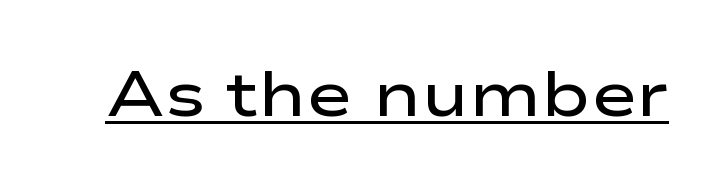
The image shows 62 px semibold, wide sans-serif type, upright; set normal letter spacing, underlined; low stroke contrast and a medium x-height.
